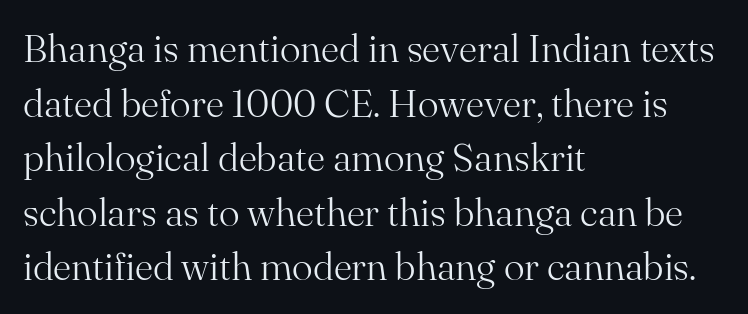
These lines were composed using upright roman letters. The cut favours lightness, reaching ordinary text weight at its darkest. Notice how the passage keeps a crisp vertical edge on the left only. The letters advance in unequal steps, a hallmark of proportional type.
